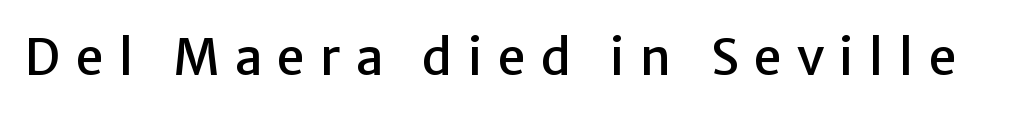
The letterforms stand isolated, each surrounded by extra space. The zone under the glyphs is completely vacant. A typesetter would call this proportional, since set widths differ per character. You can tell from the bare stems that sans-serif type was used. You can tell it's not italic because the verticals are truly vertical.
